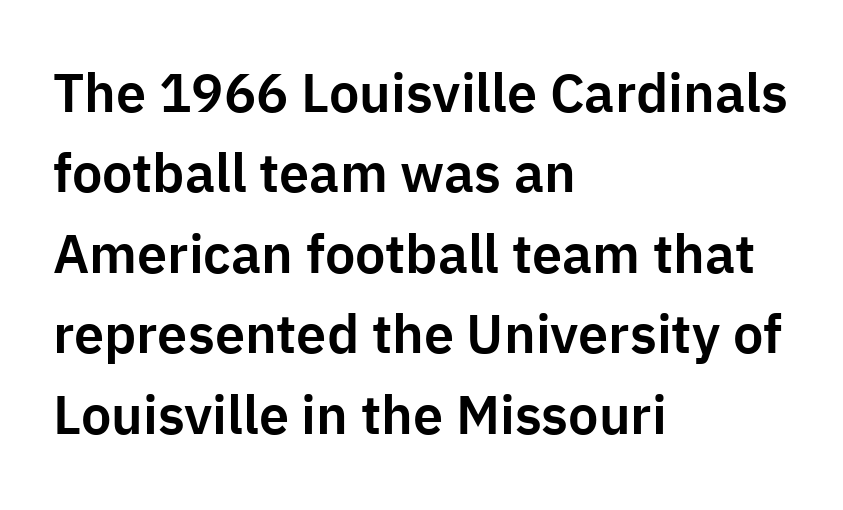
The image shows 54 px sans-serif type, upright; set left-aligned, normal line spacing (1.49x), normal letter spacing, not underlined; low stroke contrast and a medium x-height.
